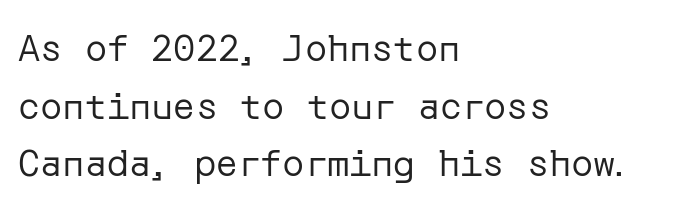
This rendering features lettering with no underline. These glyphs show unthickened strokes, regular width or finer. Alignment: flush left. These lines sit exactly where default settings would place them.
